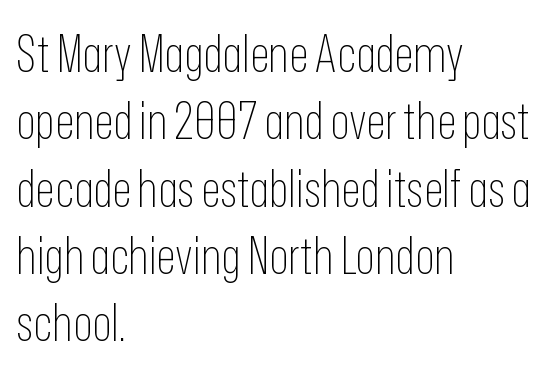
Q: Is the text bold? A: No.
Q: Is the text italic (slanted)? A: No, it is upright.
Q: Is the typeface a serif or a sans-serif typeface? A: Sans-serif.
Q: Is the text underlined? A: No.
Q: How is the paragraph aligned? A: Left-aligned.
Q: Is the spacing between letters normal or unusually wide? A: Normal.
Q: Is the spacing between lines tight, normal or loose? A: Normal.
Q: Width (condensed, normal, or wide)? A: Condensed.
Q: Stroke contrast? A: Low.
Q: x-height? A: Medium.
Q: Monospaced? A: No.
